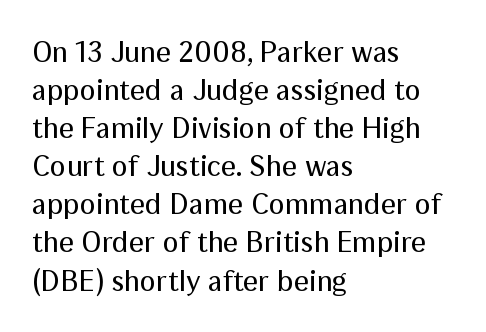
Students, note that the glyphs here touch the page at normal intervals. Font category for this specimen: sans-serif. Plain, unruled lines of type. A classic flush-left, rag-right setting is used for this passage. Summary of weight: not heavy and not bold. Think of a printed novel: that variable character pitch is what you see here.
